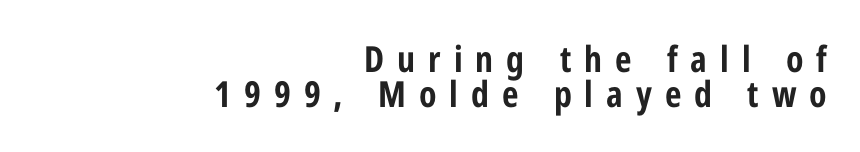
The image shows 36 px bold, condensed sans-serif type, upright; set right-aligned, tight line spacing (0.98x), unusually wide letter spacing (+0.36 em), not underlined; low stroke contrast and a medium x-height.
